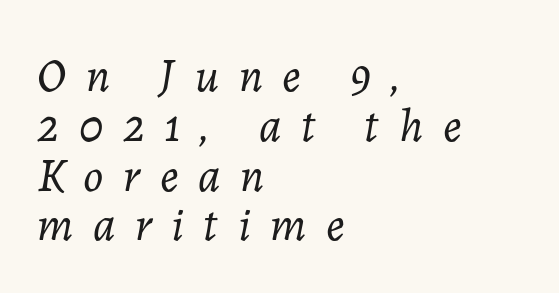
{"italic": "yes", "lean": "right", "slant_degrees": 7, "bold": "no", "weight": "light", "width": "normal", "stroke_contrast": "low", "x_height": "medium", "monospaced": "no", "underline": "no", "align": "left", "line_spacing": "tight", "line_spacing_ratio": 1.06, "letter_spacing": "wide", "letter_spacing_em": 0.42, "glyph_px": 47}
